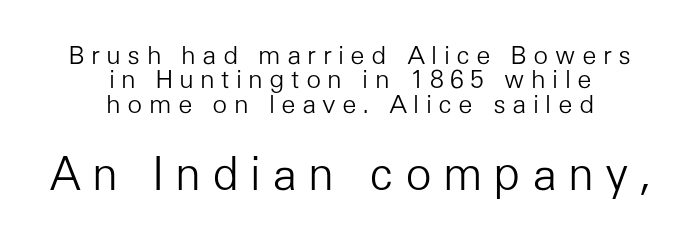
The image shows 44 px light sans-serif type, upright; set centered, tight line spacing (0.98x), unusually wide letter spacing (+0.25 em), not underlined; the second (bottom) block is 1.76x larger; low stroke contrast and a medium x-height.
